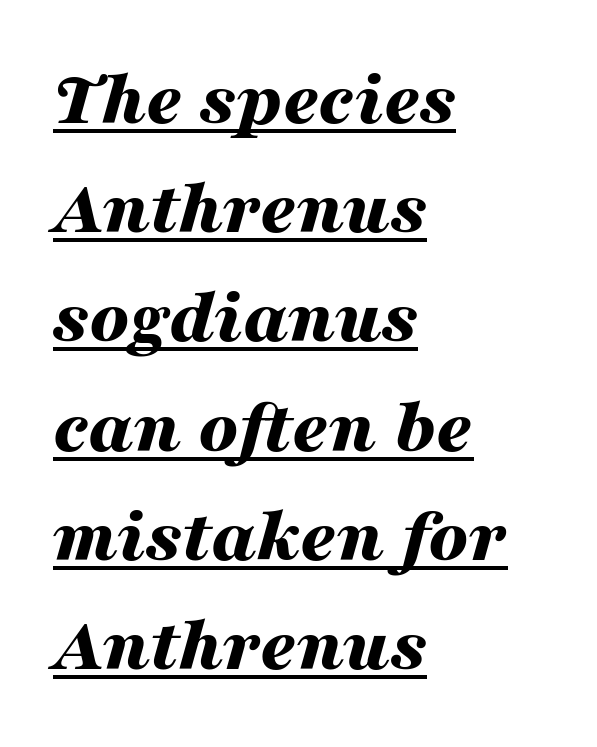
Q: Is the text bold? A: Yes.
Q: Is the text italic (slanted)? A: Yes, it leans right by about 16 degrees.
Q: Is the text underlined? A: Yes.
Q: How is the paragraph aligned? A: Left-aligned.
Q: Is the spacing between letters normal or unusually wide? A: Normal.
Q: Is the spacing between lines tight, normal or loose? A: Normal.
Q: Width (condensed, normal, or wide)? A: Wide.
Q: Stroke contrast? A: Medium.
Q: x-height? A: Medium.
Q: Monospaced? A: No.
